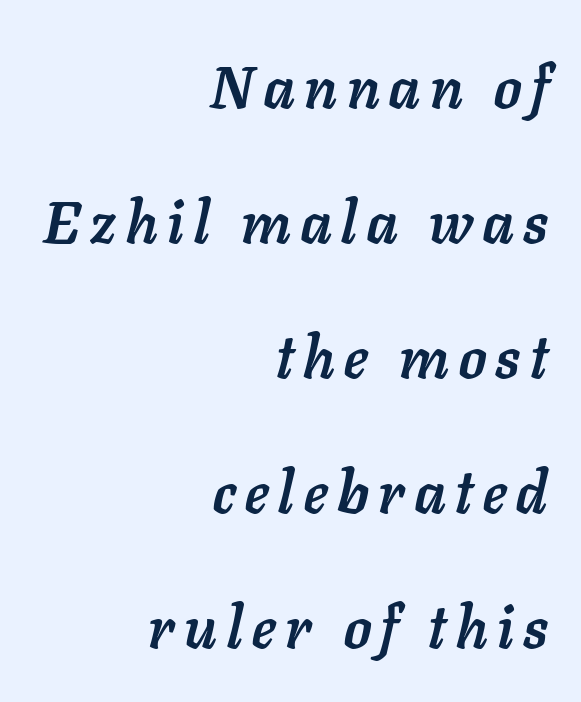
Q: Is the text bold? A: Yes.
Q: Is the text italic (slanted)? A: Yes, it leans right by about 11 degrees.
Q: Is the text underlined? A: No.
Q: How is the paragraph aligned? A: Right-aligned.
Q: Is the spacing between lines tight, normal or loose? A: Loose.
Q: Width (condensed, normal, or wide)? A: Normal.
Q: Stroke contrast? A: Low.
Q: x-height? A: Medium.
Q: Monospaced? A: No.
